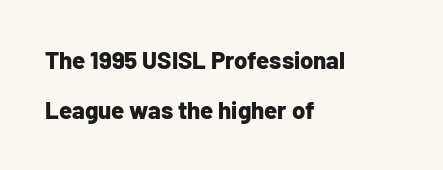
{"italic": "no", "bold": "yes", "underline": "no", "align": "left", "line_spacing": "loose", "line_spacing_ratio": 2.08, "letter_spacing": "normal", "letter_spacing_em": 0.0, "glyph_px": 24}
